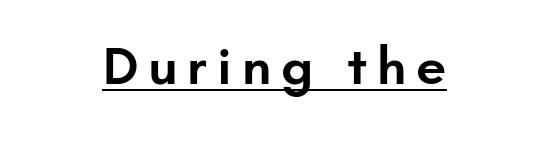
The glyphs are accompanied by a horizontal stroke just below them. The type family on display is of the sans-serif kind. This sample uses an upright cut, with every glyph sitting square on the baseline. Each letter keeps its own natural width here, so spacing adapts to shape.
